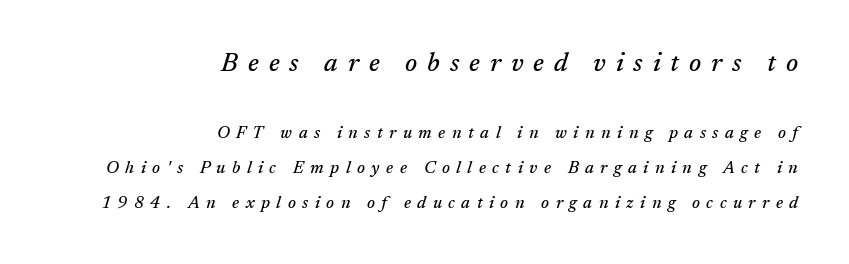
Q: Is the text italic (slanted)? A: Yes, it leans right by about 17 degrees.
Q: Is the text underlined? A: No.
Q: How is the paragraph aligned? A: Right-aligned.
Q: Is the spacing between letters normal or unusually wide? A: Unusually wide.
Q: Is the spacing between lines tight, normal or loose? A: Loose.
Q: Which block of text is set in a larger size, the first (top) or the second (bottom)? A: The first (top) one.
